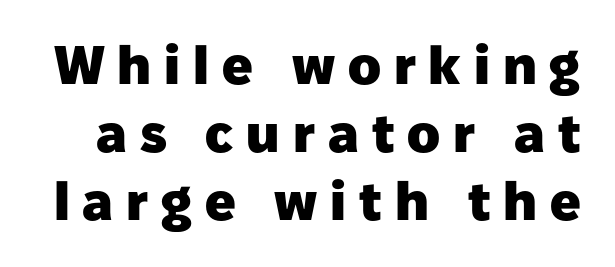
Spacing between characters has been opened up far beyond the box default. In terms of letterform style, serifs are entirely absent. What's the leading like? Ordinary, nothing unusual. Spacing verdict: proportional, widths tailored to each character. Decoration check: the copy has no underline. Emphasis by weight is at full strength: bold.
